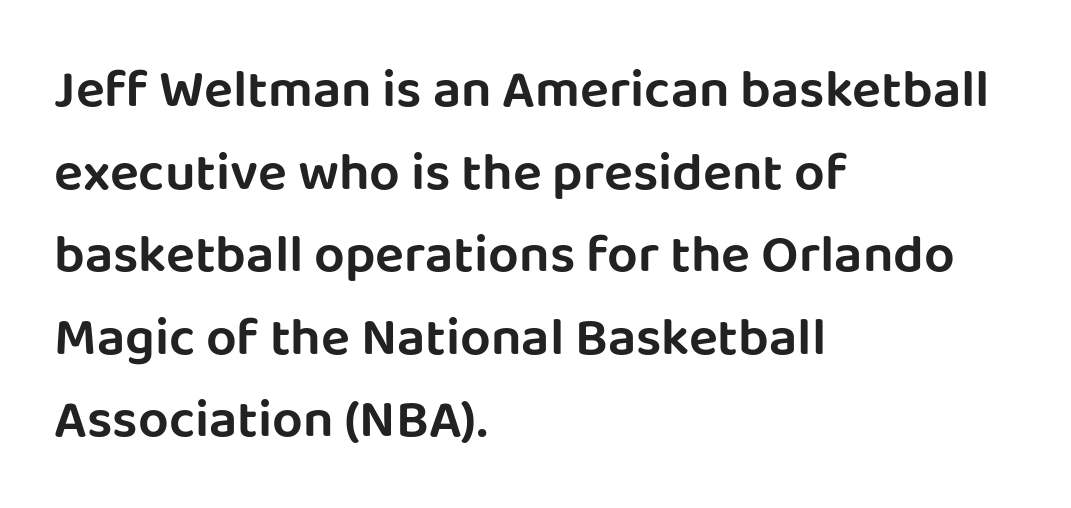
Q: Is the text italic (slanted)? A: No, it is upright.
Q: Is the typeface a serif or a sans-serif typeface? A: Sans-serif.
Q: Is the text underlined? A: No.
Q: How is the paragraph aligned? A: Left-aligned.
Q: Is the spacing between letters normal or unusually wide? A: Normal.
Q: Is the spacing between lines tight, normal or loose? A: Normal.
Q: Width (condensed, normal, or wide)? A: Normal.
Q: Stroke contrast? A: Low.
Q: x-height? A: Large.
Q: Monospaced? A: No.
